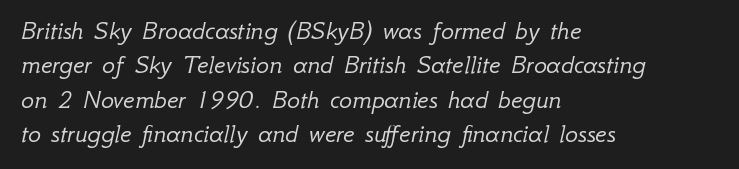
Q: Is the text bold? A: No.
Q: Is the text italic (slanted)? A: Yes, it leans right by about 12 degrees.
Q: Is the text underlined? A: No.
Q: How is the paragraph aligned? A: Left-aligned.
Q: Is the spacing between letters normal or unusually wide? A: Normal.
Q: Is the spacing between lines tight, normal or loose? A: Normal.
